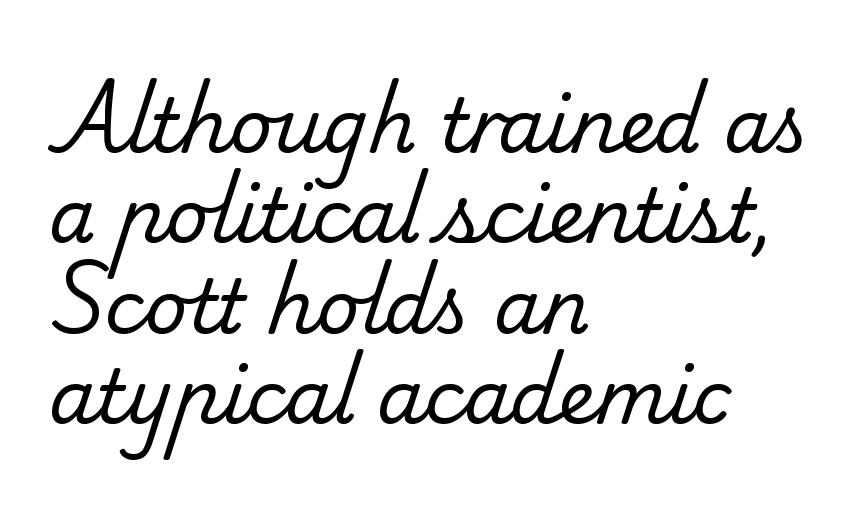
The gaps between neighbouring characters are ordinary and unremarkable. Layout note: lines flush left. Underlining? Definitely not there. The typeface chosen for these lines features serifs. The rendering uses natural spacing where letterforms have individual widths.
